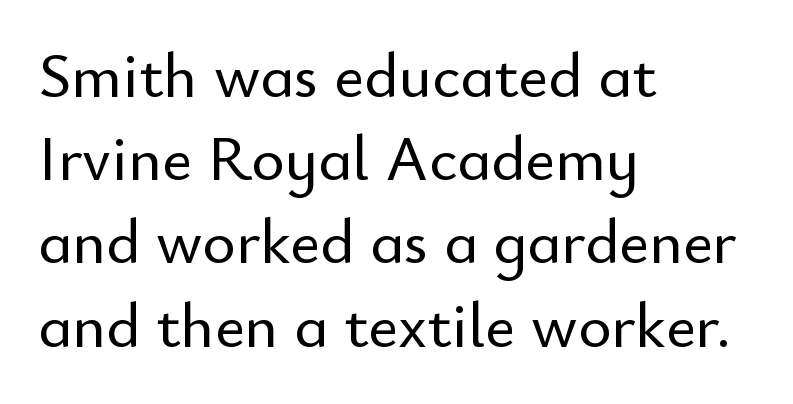
{"serif": "no", "italic": "no", "width": "normal", "stroke_contrast": "low", "x_height": "small", "monospaced": "no", "underline": "no", "align": "left", "line_spacing": "normal", "line_spacing_ratio": 1.3, "letter_spacing": "normal", "letter_spacing_em": 0.0, "glyph_px": 64}
